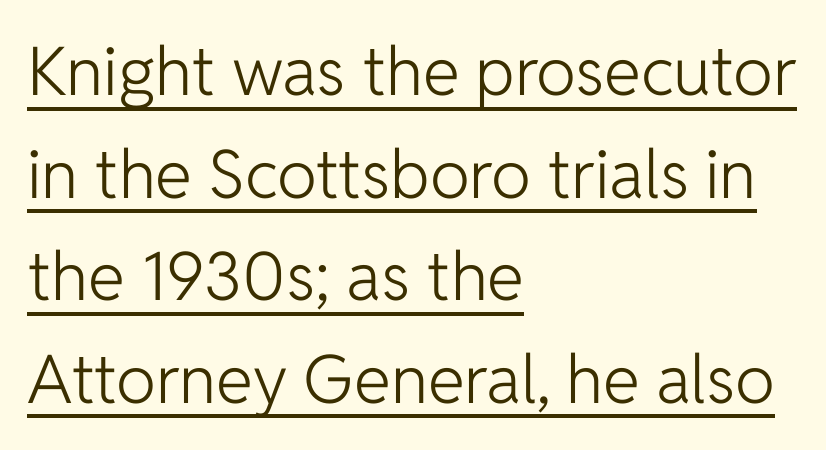
Q: Is the text bold? A: No.
Q: Is the text italic (slanted)? A: No, it is upright.
Q: Is the typeface a serif or a sans-serif typeface? A: Sans-serif.
Q: Is the text underlined? A: Yes.
Q: How is the paragraph aligned? A: Left-aligned.
Q: Is the spacing between letters normal or unusually wide? A: Normal.
Q: Is the spacing between lines tight, normal or loose? A: Normal.
Q: Width (condensed, normal, or wide)? A: Normal.
Q: Stroke contrast? A: Low.
Q: x-height? A: Medium.
Q: Monospaced? A: No.
